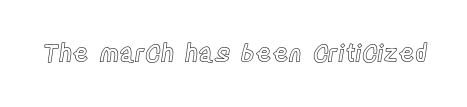
Q: Is the text italic (slanted)? A: Yes.
Q: Is the text underlined? A: No.
Q: Is the spacing between letters normal or unusually wide? A: Normal.
